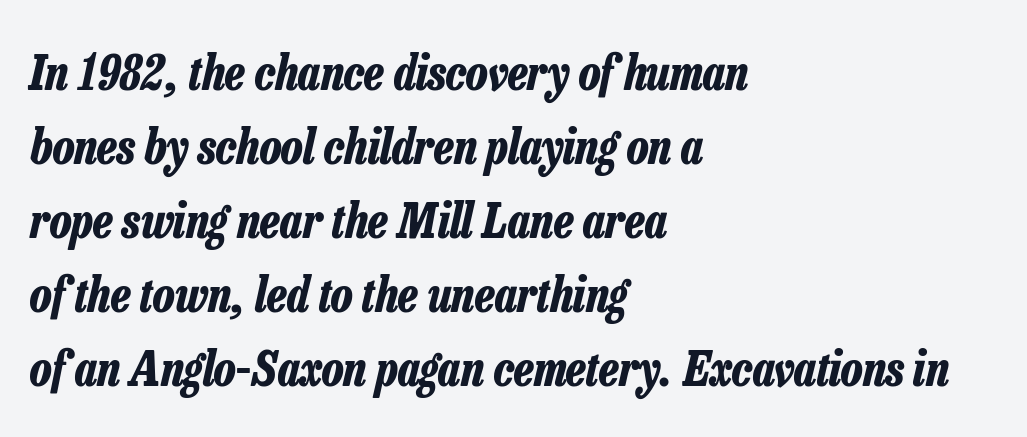
Q: Is the text bold? A: Yes.
Q: Is the text italic (slanted)? A: Yes, it leans right by about 13 degrees.
Q: Is the text underlined? A: No.
Q: How is the paragraph aligned? A: Left-aligned.
Q: Is the spacing between letters normal or unusually wide? A: Normal.
Q: Is the spacing between lines tight, normal or loose? A: Normal.
Q: Width (condensed, normal, or wide)? A: Condensed.
Q: Stroke contrast? A: Low.
Q: x-height? A: Medium.
Q: Monospaced? A: No.
